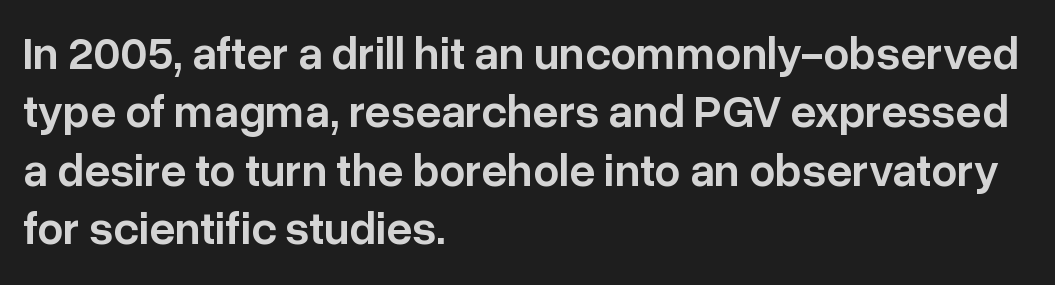
The image shows 46 px semibold sans-serif type, upright; set left-aligned, normal line spacing (1.27x), normal letter spacing, not underlined; low stroke contrast and a medium x-height.
